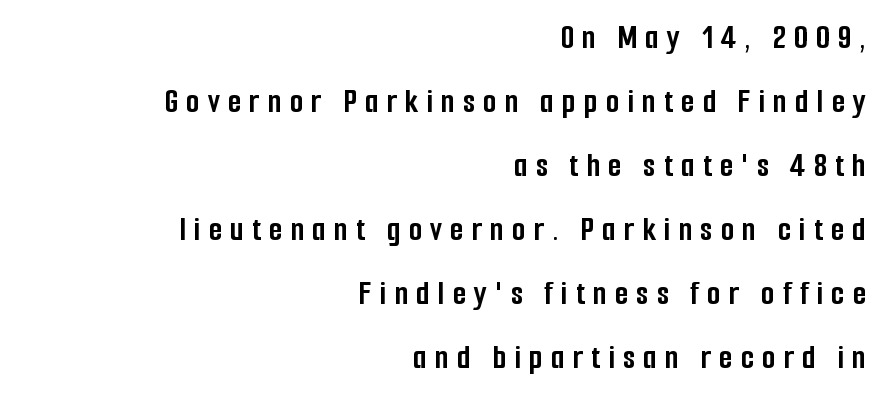
The image shows 35 px semibold, condensed sans-serif type, upright; set right-aligned, line spacing 1.83x, unusually wide letter spacing (+0.23 em), not underlined; low stroke contrast and a medium x-height.
